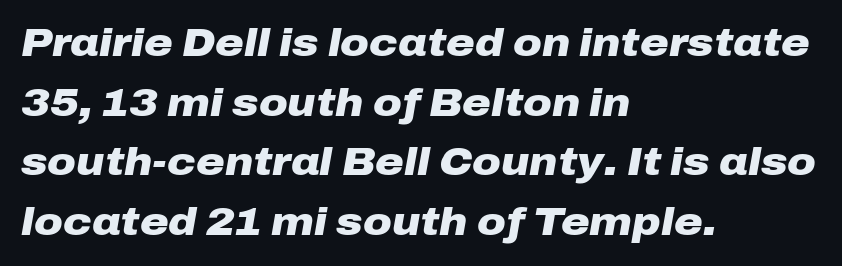
Q: Is the text bold? A: Yes.
Q: Is the text italic (slanted)? A: Yes, it leans right by about 10 degrees.
Q: Is the text underlined? A: No.
Q: How is the paragraph aligned? A: Left-aligned.
Q: Is the spacing between letters normal or unusually wide? A: Normal.
Q: Is the spacing between lines tight, normal or loose? A: Normal.
Q: Width (condensed, normal, or wide)? A: Wide.
Q: Stroke contrast? A: Low.
Q: x-height? A: Medium.
Q: Monospaced? A: No.
